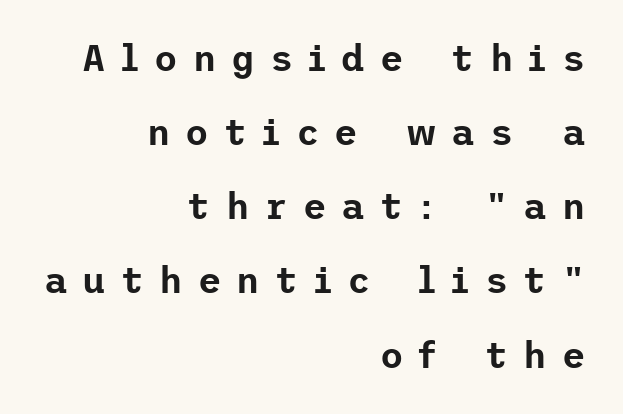
{"serif": "no", "italic": "no", "width": "normal", "stroke_contrast": "low", "x_height": "medium", "underline": "no", "align": "right", "line_spacing": "loose", "line_spacing_ratio": 2.06, "letter_spacing": "wide", "letter_spacing_em": 0.42, "glyph_px": 36}
